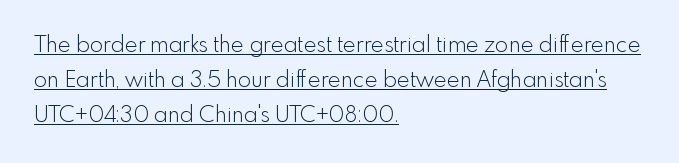
The image shows 22 px text type, upright; set left-aligned, normal line spacing (1.6x), normal letter spacing, underlined.
